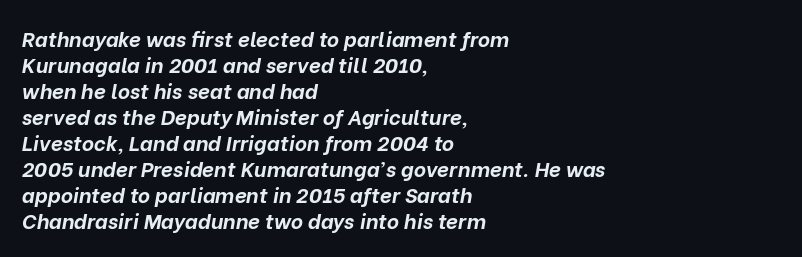
{"italic": "yes", "lean": "right", "slant_degrees": 10, "bold": "yes", "underline": "no", "align": "left", "line_spacing_ratio": 1.24, "letter_spacing": "normal", "letter_spacing_em": 0.0, "glyph_px": 21}
